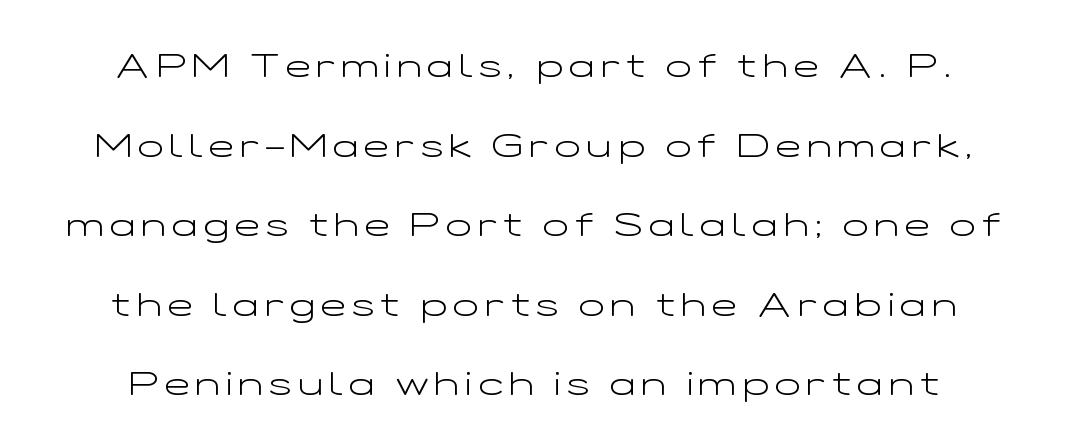
{"serif": "no", "italic": "no", "bold": "no", "weight": "light", "width": "wide", "stroke_contrast": "low", "x_height": "medium", "monospaced": "no", "underline": "no", "line_spacing": "loose", "line_spacing_ratio": 2.34, "glyph_px": 34}
